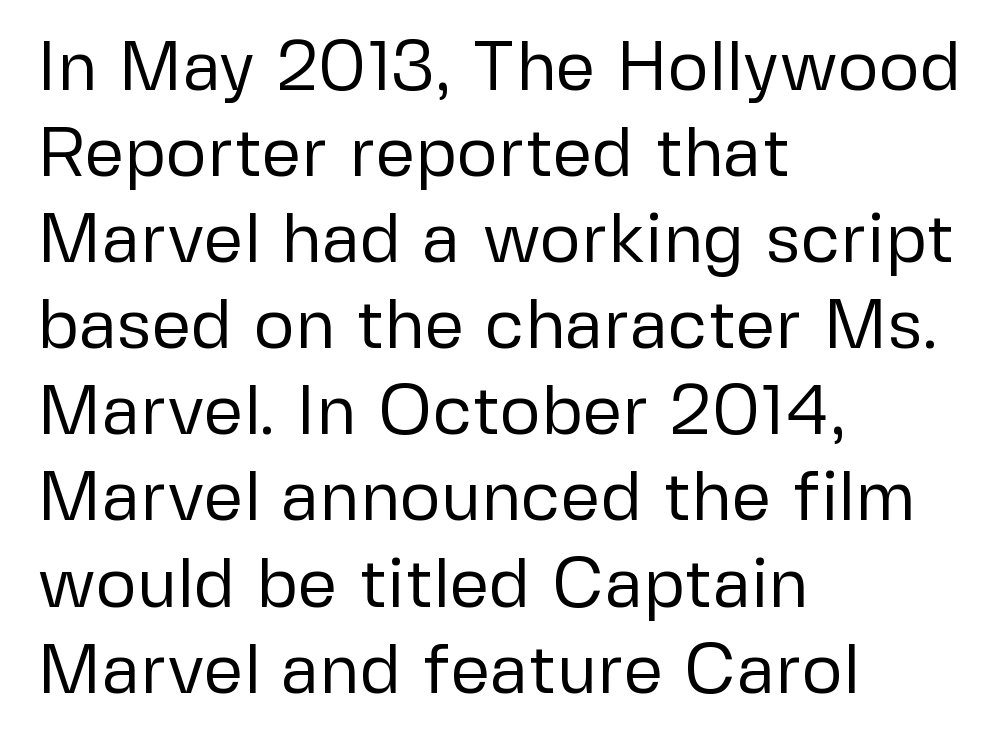
Each letter keeps its own natural width here, so spacing adapts to shape. No italicization has been applied; the sample stays upright. The glyphs in this specimen are sans serif. Unmarked baselines from the first word to the last. Visually the block forms a straight wall on the left and a jagged coastline on the right.
